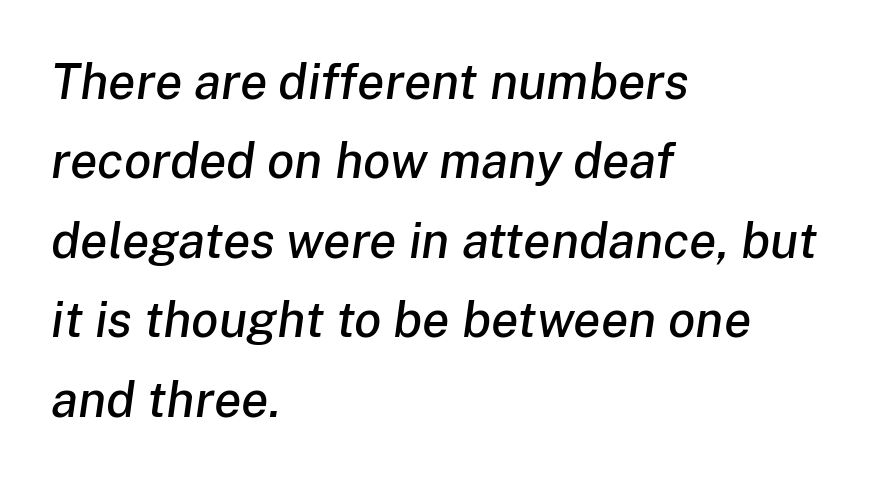
Q: Is the text italic (slanted)? A: Yes, it leans right by about 8 degrees.
Q: Is the text underlined? A: No.
Q: How is the paragraph aligned? A: Left-aligned.
Q: Is the spacing between letters normal or unusually wide? A: Normal.
Q: Is the spacing between lines tight, normal or loose? A: Normal.
Q: Width (condensed, normal, or wide)? A: Normal.
Q: Stroke contrast? A: Low.
Q: x-height? A: Medium.
Q: Monospaced? A: No.
